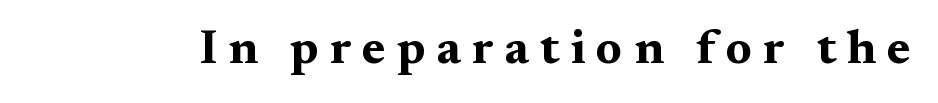
Q: Is the text bold? A: Yes.
Q: Is the text italic (slanted)? A: No, it is upright.
Q: Is the typeface a serif or a sans-serif typeface? A: Serif.
Q: Is the text underlined? A: No.
Q: Is the spacing between letters normal or unusually wide? A: Unusually wide.
Q: Width (condensed, normal, or wide)? A: Wide.
Q: Stroke contrast? A: Medium.
Q: x-height? A: Medium.
Q: Monospaced? A: No.
